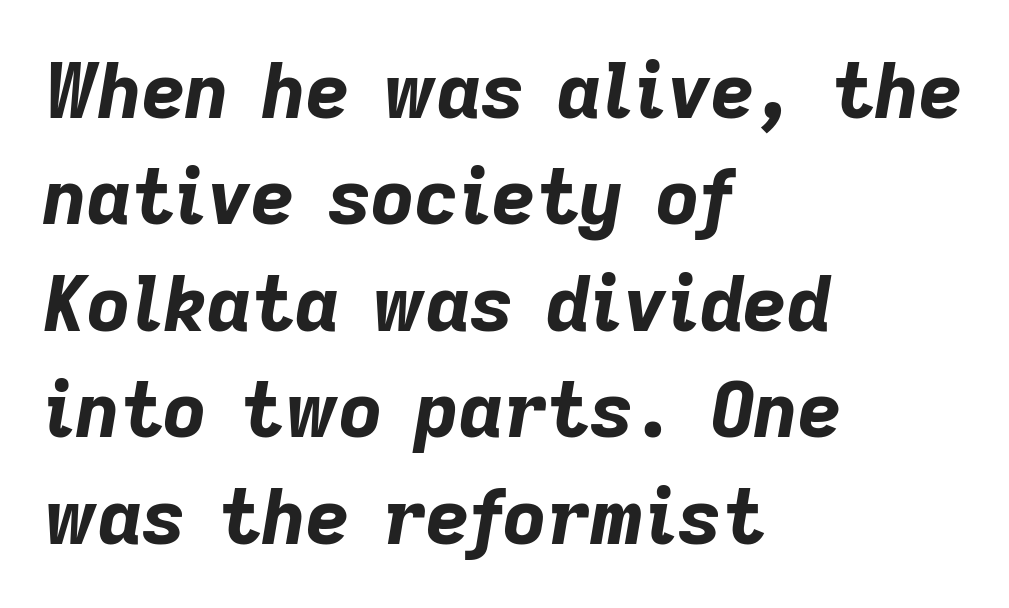
The image shows 76 px bold type, italic (leaning right); set left-aligned, normal line spacing (1.4x), normal letter spacing, not underlined; low stroke contrast and a medium x-height.
